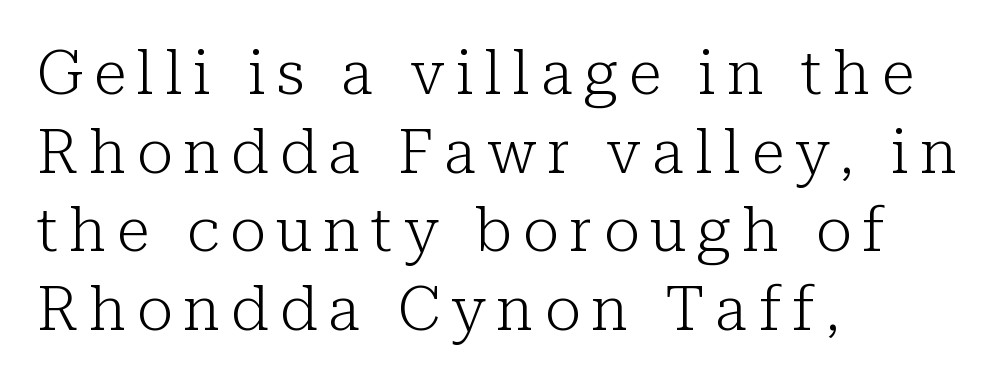
Does the lettering tilt? It doesn't — this is upright. Teacher's note: observe the even left margin — that is flush-left alignment. Serif or sans? Serif — the stroke terminals have little feet. Reading down the column, the eye jumps a familiar distance to each next line.
